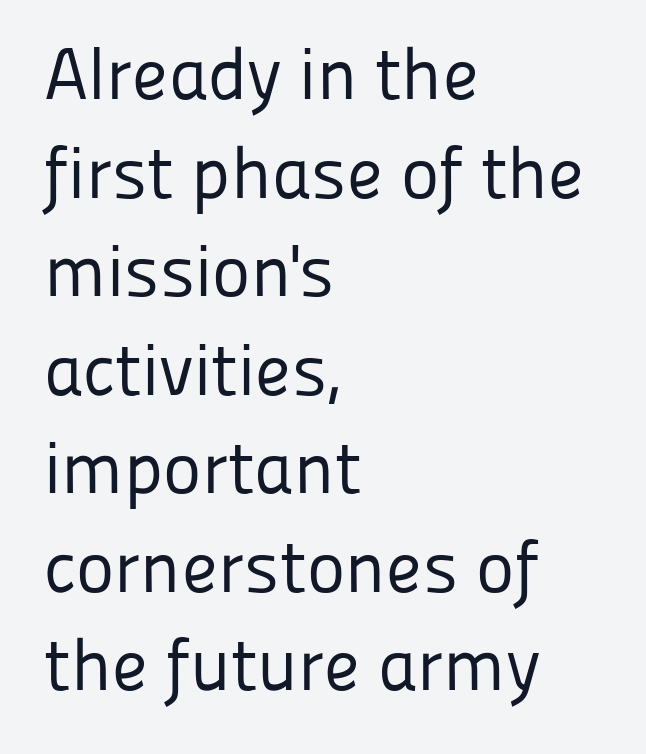
{"serif": "no", "italic": "no", "bold": "no", "weight": "regular", "width": "normal", "stroke_contrast": "low", "x_height": "medium", "monospaced": "no", "underline": "no", "align": "left", "line_spacing": "normal", "line_spacing_ratio": 1.35, "letter_spacing": "normal", "letter_spacing_em": 0.0, "glyph_px": 73}
